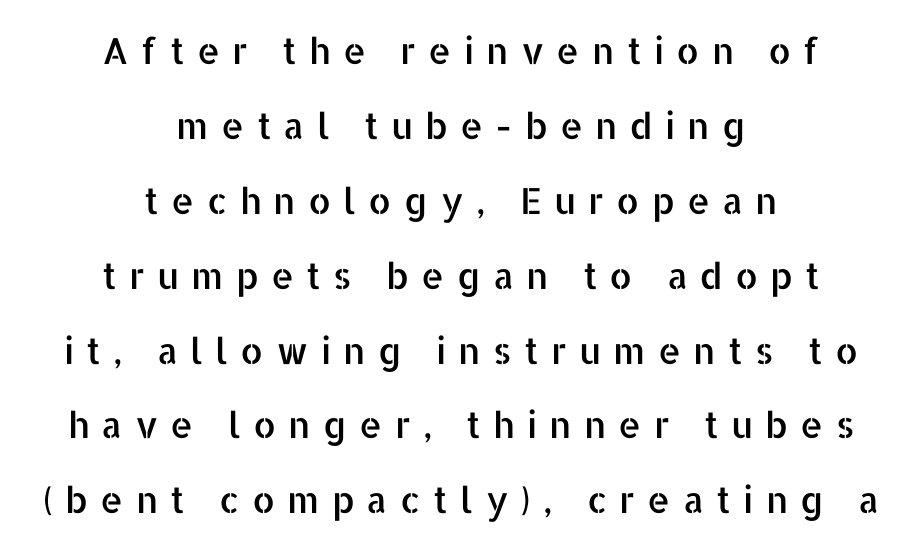
{"serif": "no", "italic": "no", "width": "normal", "stroke_contrast": "low", "x_height": "medium", "monospaced": "no", "underline": "no", "align": "center", "line_spacing": "loose", "line_spacing_ratio": 2.08, "letter_spacing": "wide", "letter_spacing_em": 0.34, "glyph_px": 36}
